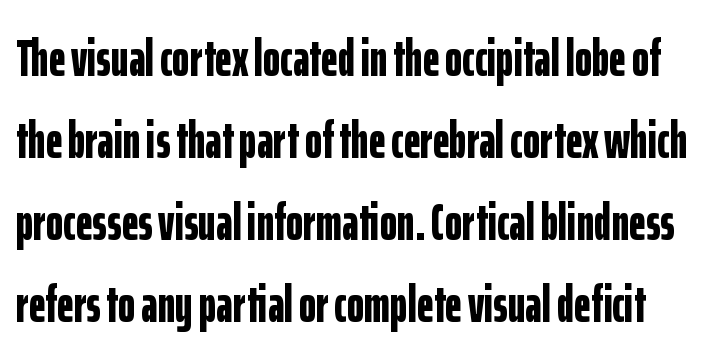
The image shows 52 px bold, condensed sans-serif type, upright; set normal line spacing (1.58x), normal letter spacing, not underlined; low stroke contrast and a medium x-height.
